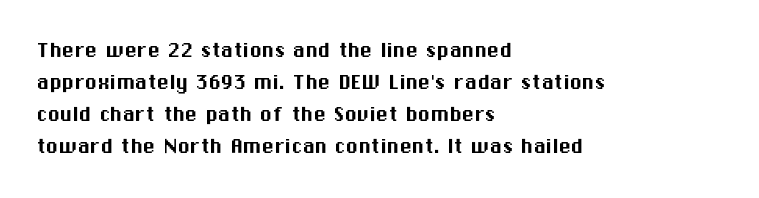
{"italic": "no", "underline": "no", "align": "left", "line_spacing": "normal", "line_spacing_ratio": 1.28, "letter_spacing": "normal", "letter_spacing_em": 0.0, "glyph_px": 25}
